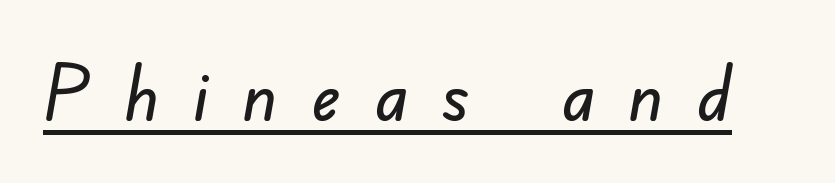
The image shows 76 px sans-serif type; set unusually wide letter spacing (+0.45 em), underlined; low stroke contrast and a small x-height.
